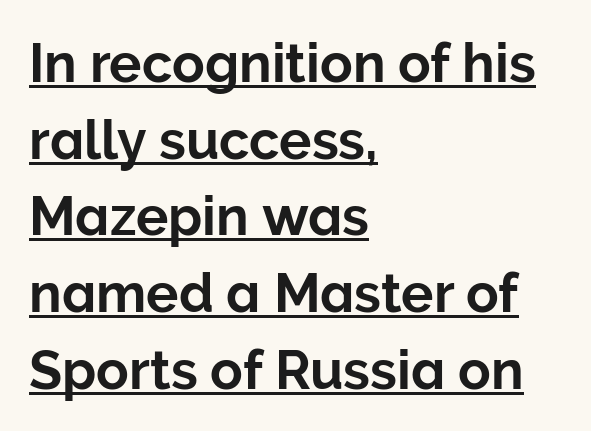
{"serif": "no", "italic": "no", "width": "normal", "stroke_contrast": "low", "x_height": "medium", "monospaced": "no", "underline": "yes", "align": "left", "line_spacing": "normal", "line_spacing_ratio": 1.42, "letter_spacing": "normal", "letter_spacing_em": 0.0, "glyph_px": 54}
